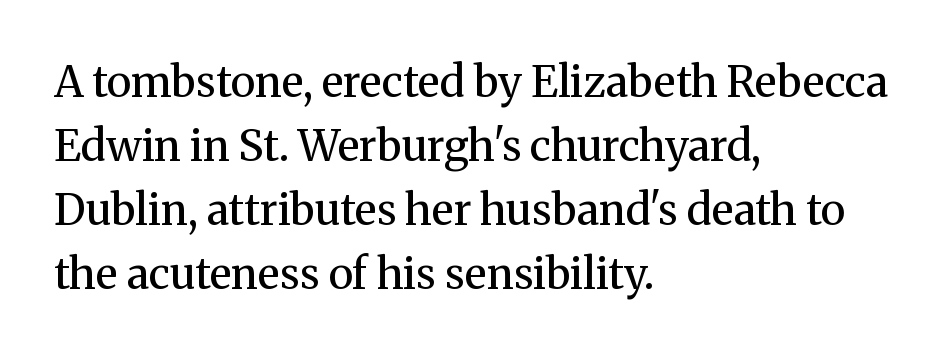
The image shows 43 px regular-weight serif type, upright; set left-aligned, normal line spacing (1.49x), normal letter spacing, not underlined; medium stroke contrast and a medium x-height.
